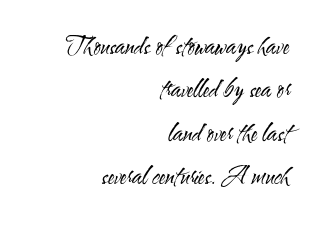
Q: Is the text bold? A: No.
Q: Is the text italic (slanted)? A: Yes.
Q: Is the text underlined? A: No.
Q: How is the paragraph aligned? A: Right-aligned.
Q: Is the spacing between letters normal or unusually wide? A: Normal.
